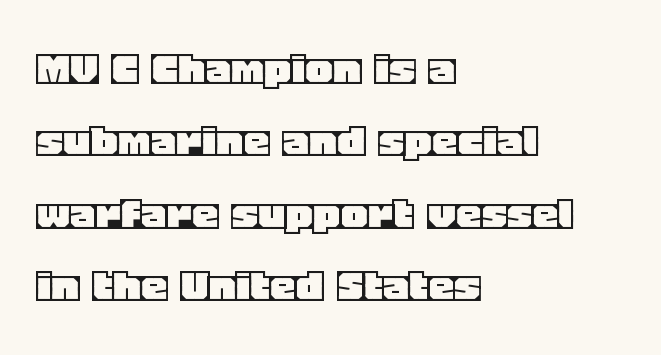
The image shows 52 px text type, upright; set left-aligned, normal line spacing (1.39x), normal letter spacing, not underlined; a large x-height.
